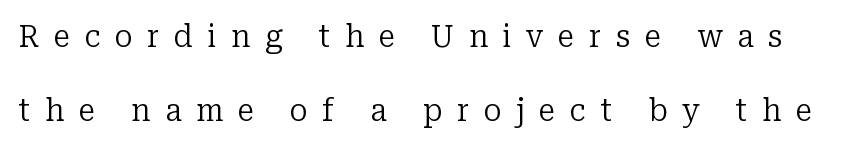
{"serif": "yes", "italic": "no", "bold": "no", "weight": "regular", "width": "normal", "stroke_contrast": "low", "x_height": "medium", "monospaced": "no", "underline": "no", "line_spacing": "loose", "line_spacing_ratio": 2.48, "letter_spacing": "wide", "letter_spacing_em": 0.48, "glyph_px": 30}
